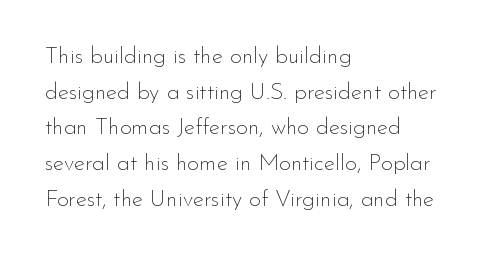
Q: Is the text bold? A: No.
Q: Is the text italic (slanted)? A: No, it is upright.
Q: Is the text underlined? A: No.
Q: How is the paragraph aligned? A: Left-aligned.
Q: Is the spacing between letters normal or unusually wide? A: Normal.
Q: Is the spacing between lines tight, normal or loose? A: Normal.
